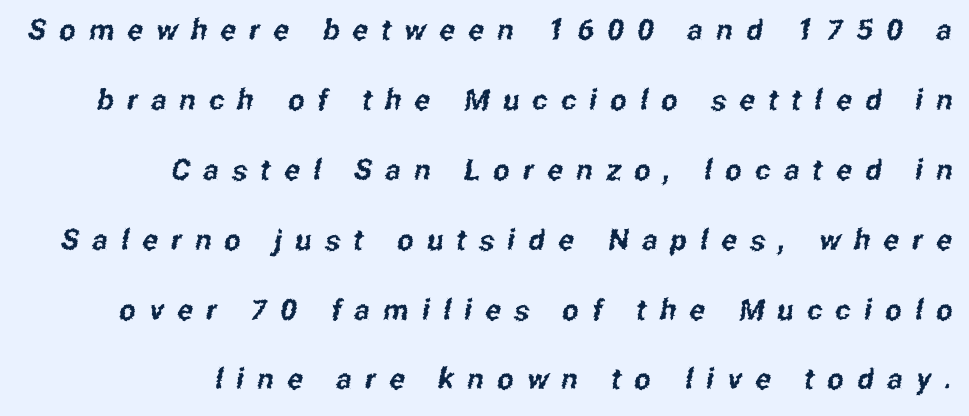
Q: Is the typeface a serif or a sans-serif typeface? A: Sans-serif.
Q: Is the text underlined? A: No.
Q: How is the paragraph aligned? A: Right-aligned.
Q: Is the spacing between letters normal or unusually wide? A: Unusually wide.
Q: Is the spacing between lines tight, normal or loose? A: Loose.
Q: Width (condensed, normal, or wide)? A: Condensed.
Q: Stroke contrast? A: Low.
Q: x-height? A: Medium.
Q: Monospaced? A: No.
